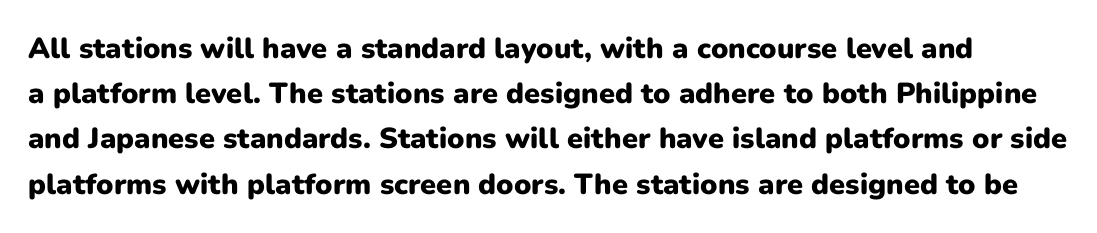
Q: Is the text bold? A: Yes.
Q: Is the text italic (slanted)? A: No, it is upright.
Q: Is the typeface a serif or a sans-serif typeface? A: Sans-serif.
Q: Is the text underlined? A: No.
Q: Is the spacing between letters normal or unusually wide? A: Normal.
Q: Is the spacing between lines tight, normal or loose? A: Normal.
Q: Width (condensed, normal, or wide)? A: Normal.
Q: Stroke contrast? A: Low.
Q: x-height? A: Medium.
Q: Monospaced? A: No.
